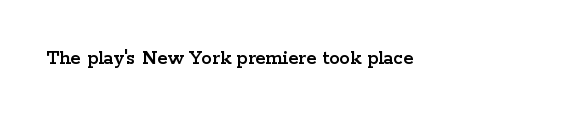
{"italic": "no", "underline": "no", "letter_spacing": "normal", "letter_spacing_em": 0.0, "glyph_px": 21}
